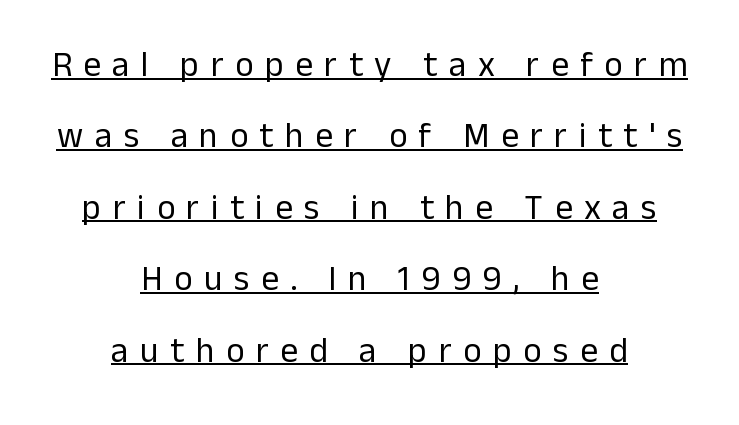
Every word sits above its own underline. Is the stroke heavy? The answer is a plain regular-or-lighter. The lines are quadded center. Font category for this specimen: sans-serif. A great deal of white space separates one row of letters from the next.
